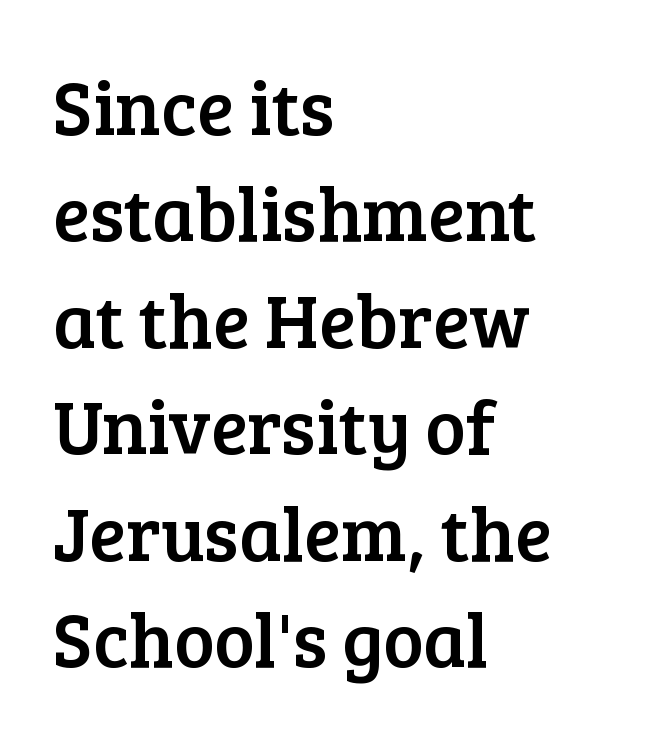
The font's upright variant was chosen for this text. Underline: absent. Caption: standard tracking, unaltered. Summary of vertical rhythm: regular, with standard interline spacing.
